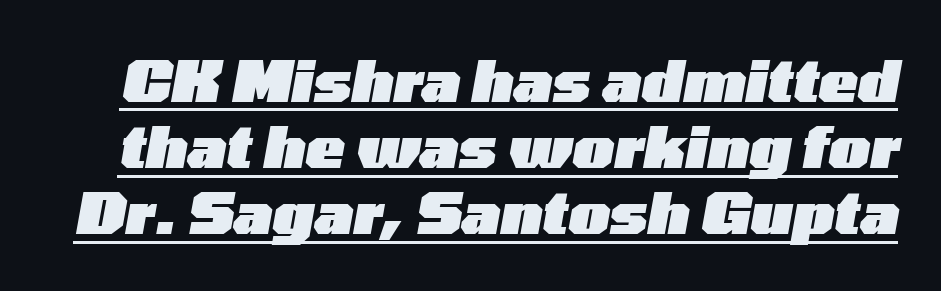
{"italic": "yes", "lean": "right", "slant_degrees": 10, "bold": "yes", "weight": "heavy", "width": "wide", "stroke_contrast": "low", "x_height": "medium", "monospaced": "no", "underline": "yes", "line_spacing": "tight", "line_spacing_ratio": 1.14, "letter_spacing": "normal", "letter_spacing_em": 0.0, "glyph_px": 58}
